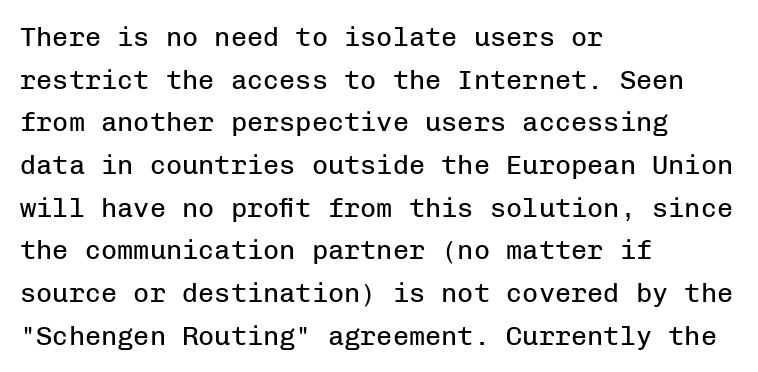
Q: Is the text bold? A: No.
Q: Is the text italic (slanted)? A: No, it is upright.
Q: Is the text underlined? A: No.
Q: How is the paragraph aligned? A: Left-aligned.
Q: Is the spacing between letters normal or unusually wide? A: Normal.
Q: Is the spacing between lines tight, normal or loose? A: Normal.
